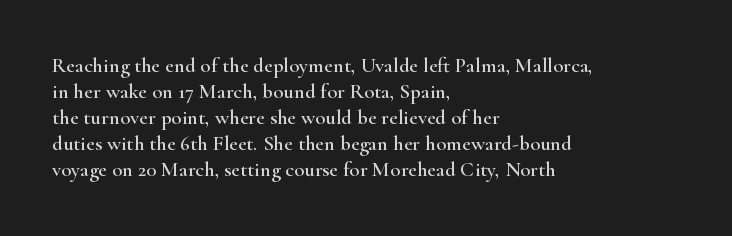
Q: Is the text italic (slanted)? A: No, it is upright.
Q: Is the text underlined? A: No.
Q: How is the paragraph aligned? A: Left-aligned.
Q: Is the spacing between letters normal or unusually wide? A: Normal.
